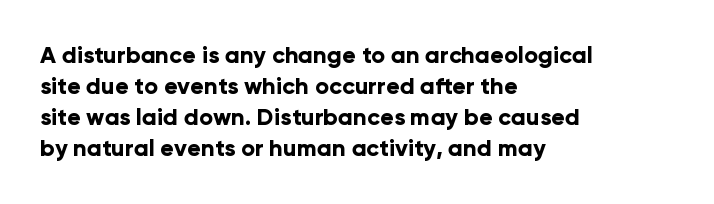
Q: Is the text bold? A: Yes.
Q: Is the text italic (slanted)? A: No, it is upright.
Q: Is the text underlined? A: No.
Q: How is the paragraph aligned? A: Left-aligned.
Q: Is the spacing between letters normal or unusually wide? A: Normal.
Q: Is the spacing between lines tight, normal or loose? A: Normal.
